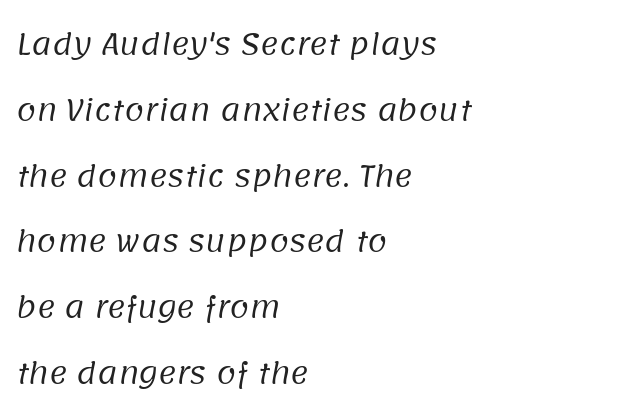
Q: Is the text bold? A: No.
Q: Is the typeface a serif or a sans-serif typeface? A: Sans-serif.
Q: Is the text underlined? A: No.
Q: How is the paragraph aligned? A: Left-aligned.
Q: Is the spacing between letters normal or unusually wide? A: Normal.
Q: Is the spacing between lines tight, normal or loose? A: Loose.
Q: Width (condensed, normal, or wide)? A: Normal.
Q: Stroke contrast? A: Low.
Q: x-height? A: Large.
Q: Monospaced? A: No.
